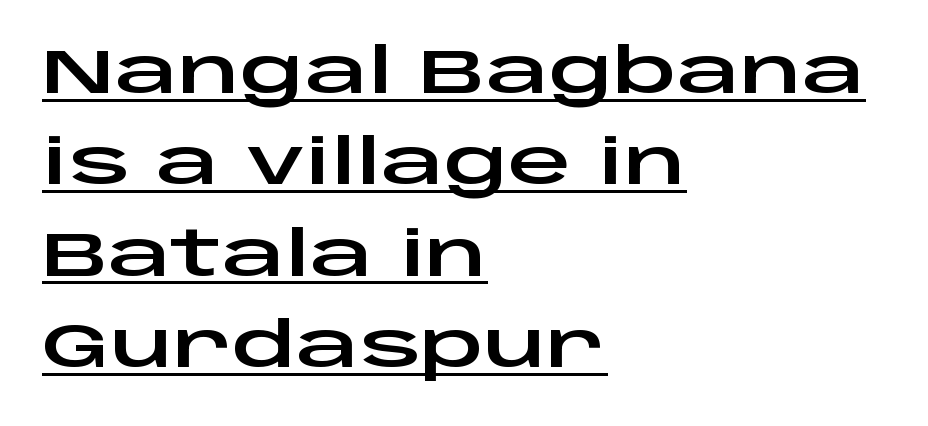
Regarding serifs, this sample does without them. You could not count columns in this text — the font is proportionally spaced. The lettering holds an erect, upright posture throughout. The typesetter has applied underlining to the passage shown. The rows are spaced the way most documents space them. Nobody touched the tracking dial on this one.
